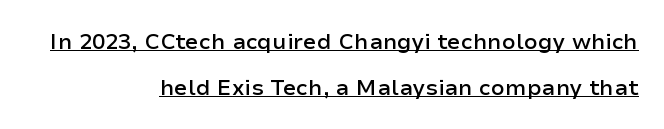
Decoration check: the copy is underlined. The paragraph shown leans on its right margin. Notice how the stems are strictly vertical — no italics here. Between one letter and the next there's only the usual sliver of space.
